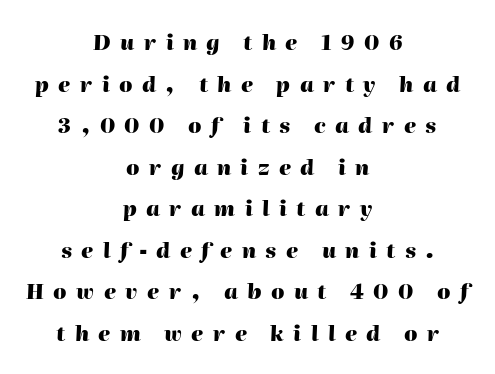
{"italic": "yes", "lean": "right", "slant_degrees": 2, "bold": "yes", "underline": "no", "align": "center", "line_spacing": "loose", "line_spacing_ratio": 1.98, "letter_spacing": "wide", "letter_spacing_em": 0.45, "glyph_px": 21}
